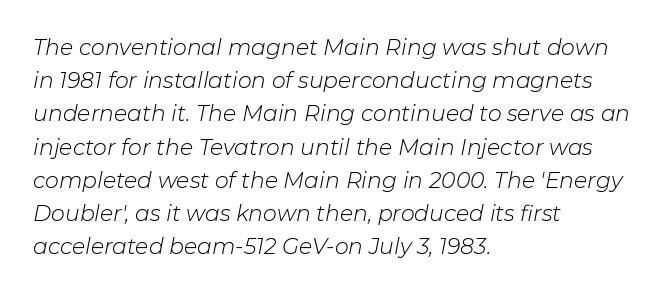
Does the copy run flush right? No — it runs flush left. Plain, unruled lines of type. These lines keep a tight, regular rhythm from letter to letter. The passage shown is not bold in any degree. Evenly set lines give the paragraph a standard silhouette. This sample uses an oblique cut, with every glyph tilted off the vertical.
